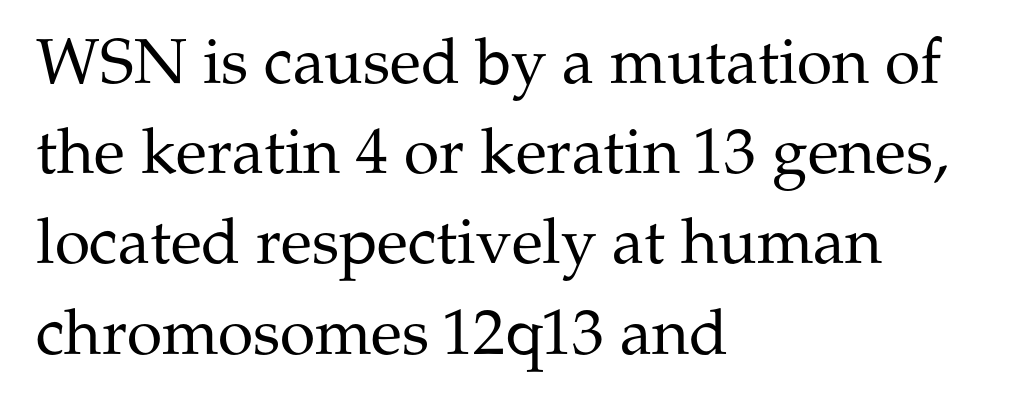
{"serif": "yes", "italic": "no", "bold": "no", "weight": "regular", "width": "normal", "stroke_contrast": "medium", "x_height": "medium", "monospaced": "no", "underline": "no", "align": "left", "line_spacing": "normal", "line_spacing_ratio": 1.41, "letter_spacing": "normal", "letter_spacing_em": 0.0, "glyph_px": 64}
